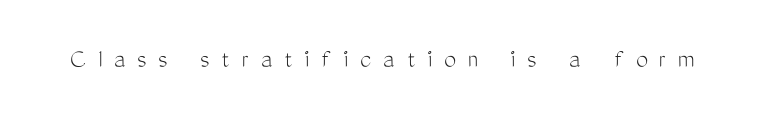
Upright lettering throughout. A quiet, ordinary-to-light weight characterises the typeface. The strip under each line holds only bare page. The face used here is rendered with a markedly widened letterfit.
